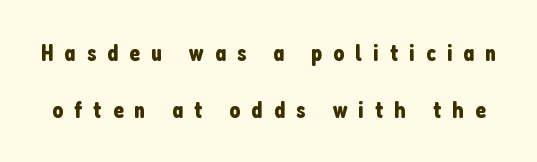
The image shows 24 px text type, upright; set loose line spacing (2.39x), unusually wide letter spacing (+0.46 em), not underlined.
